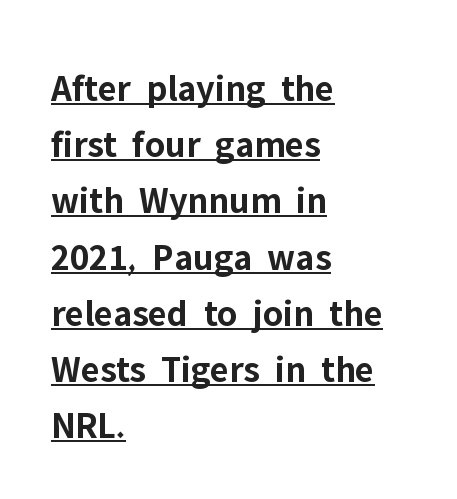
The image shows 38 px bold sans-serif type, upright; set left-aligned, normal line spacing (1.48x), normal letter spacing, underlined; low stroke contrast and a medium x-height.
